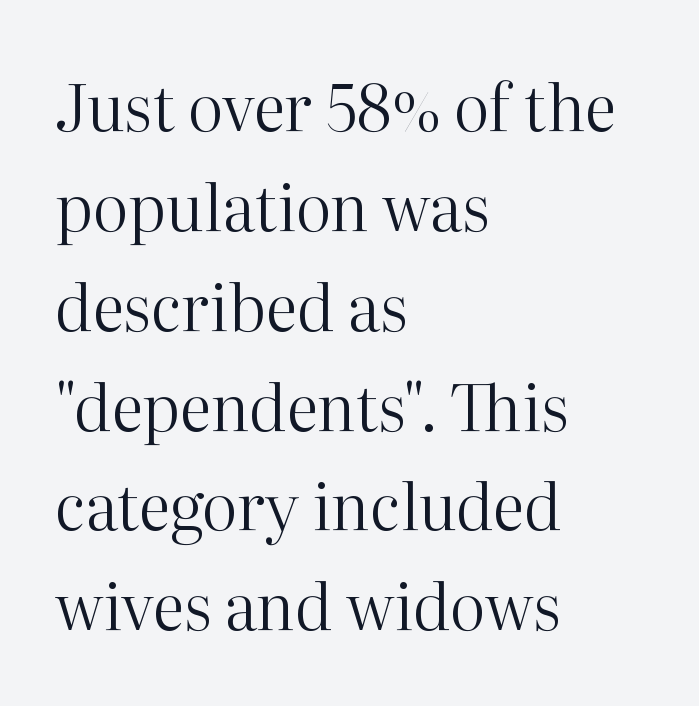
{"serif": "yes", "italic": "no", "bold": "no", "weight": "regular", "width": "normal", "stroke_contrast": "high", "x_height": "medium", "monospaced": "no", "underline": "no", "align": "left", "line_spacing": "normal", "line_spacing_ratio": 1.56, "letter_spacing": "normal", "letter_spacing_em": 0.0, "glyph_px": 64}
